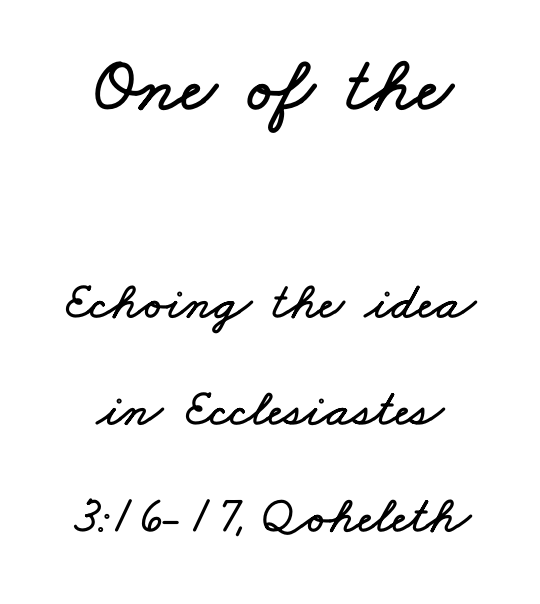
{"width": "wide", "stroke_contrast": "low", "x_height": "small", "monospaced": "no", "underline": "no", "line_spacing": "loose", "line_spacing_ratio": 2.02, "letter_spacing": "normal", "letter_spacing_em": 0.0, "larger_block": "first", "size_ratio": 1.51, "glyph_px": 80}
